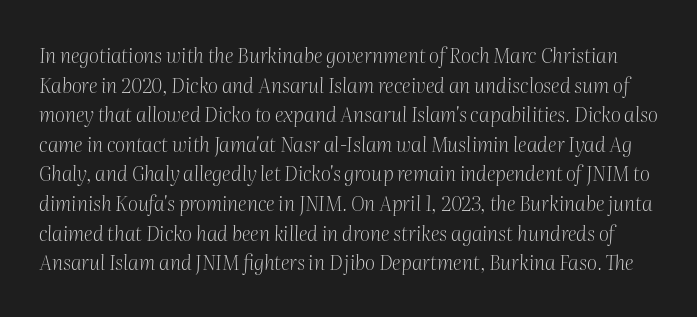
Q: Is the text bold? A: No.
Q: Is the text italic (slanted)? A: Yes, it leans right by about 2 degrees.
Q: Is the text underlined? A: No.
Q: Is the spacing between letters normal or unusually wide? A: Normal.
Q: Is the spacing between lines tight, normal or loose? A: Normal.
